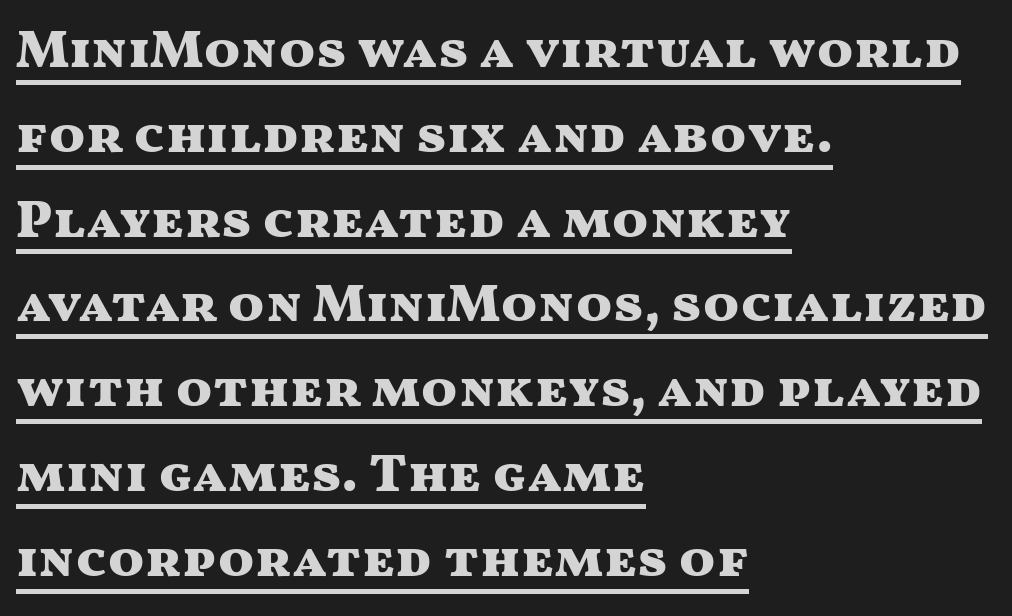
Reading down the column, the eye jumps a familiar distance to each next line. Leftover space on each line is placed entirely after the last word. A continuous stroke trails under the words, as in a hyperlink. The designer went with a sans here, leaving each stem footless.
